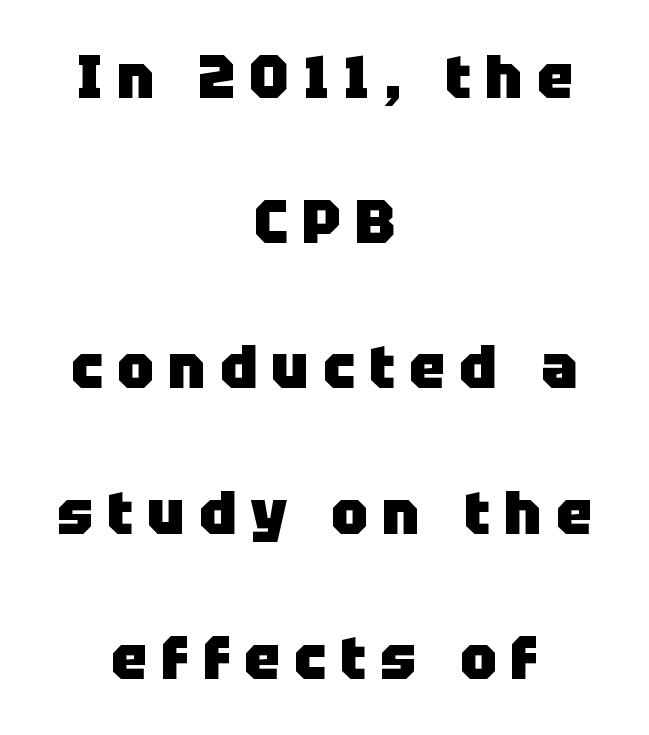
A typesetter would call this heavily tracked-out type. The passage shown is typed in a proportional face where columns would drift. The paragraph has two soft edges and a firm central axis. Nope, no serifs anywhere on these letters.
